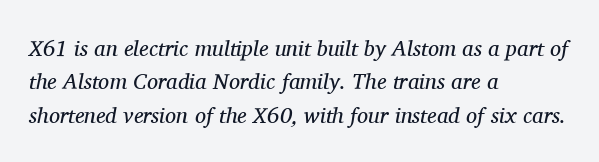
Q: Is the text bold? A: No.
Q: Is the text italic (slanted)? A: Yes, it leans right by about 11 degrees.
Q: Is the text underlined? A: No.
Q: How is the paragraph aligned? A: Left-aligned.
Q: Is the spacing between letters normal or unusually wide? A: Normal.
Q: Is the spacing between lines tight, normal or loose? A: Normal.
